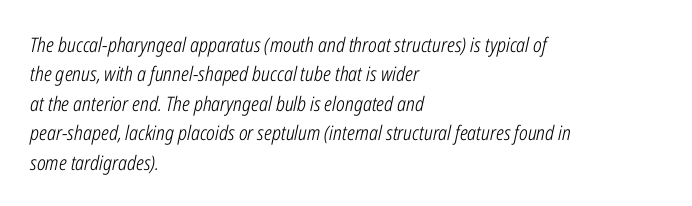
The image shows 20 px text type, italic (leaning right); set left-aligned, normal line spacing (1.47x), normal letter spacing, not underlined.
